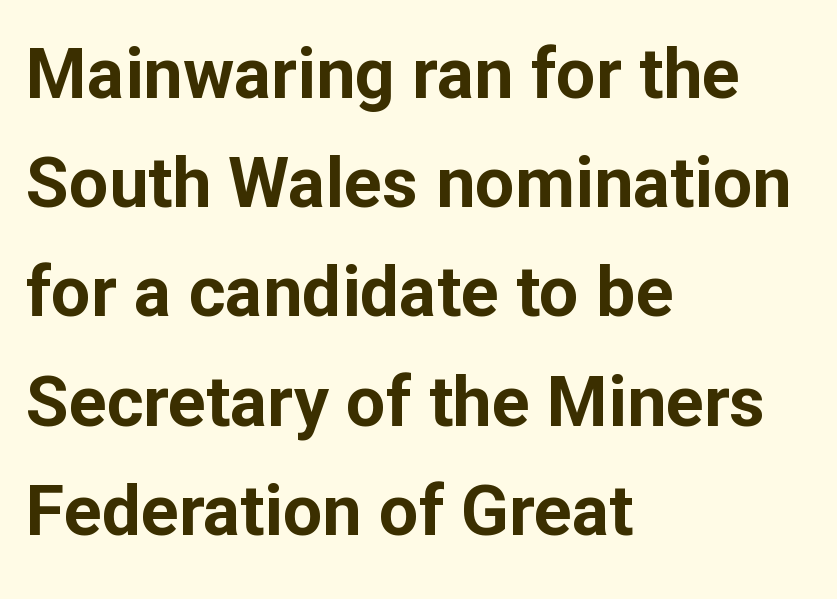
The image shows 70 px bold sans-serif type, upright; set left-aligned, normal line spacing (1.56x), normal letter spacing, not underlined; low stroke contrast and a medium x-height.
